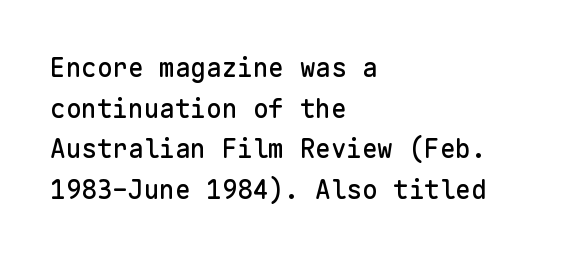
{"italic": "no", "underline": "no", "align": "left", "line_spacing": "normal", "line_spacing_ratio": 1.56, "letter_spacing": "normal", "letter_spacing_em": 0.0, "glyph_px": 26}
